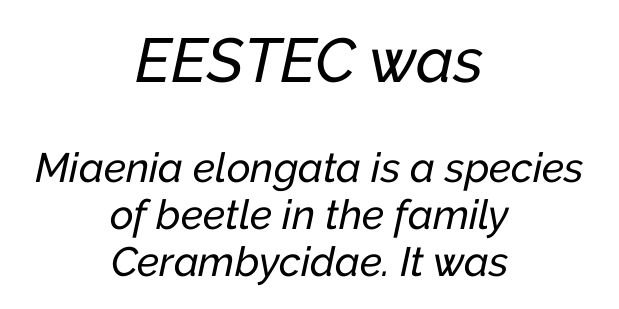
{"italic": "yes", "lean": "right", "slant_degrees": 12, "width": "normal", "stroke_contrast": "low", "x_height": "medium", "monospaced": "no", "underline": "no", "align": "center", "line_spacing": "tight", "line_spacing_ratio": 1.14, "letter_spacing": "normal", "letter_spacing_em": 0.0, "larger_block": "first", "size_ratio": 1.51, "glyph_px": 62}
